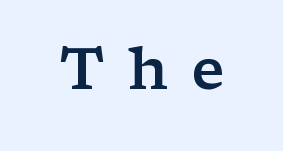
{"serif": "yes", "italic": "no", "bold": "semi", "weight": "semibold", "width": "wide", "stroke_contrast": "low", "x_height": "medium", "monospaced": "no", "underline": "no", "letter_spacing": "wide", "letter_spacing_em": 0.4, "glyph_px": 58}
